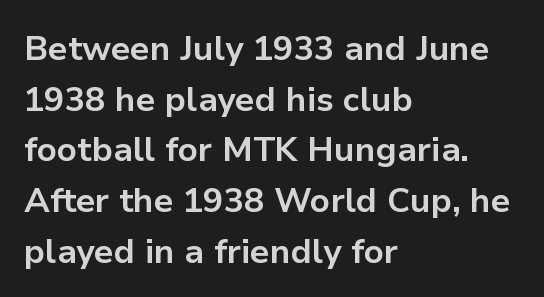
Q: Is the text bold? A: Yes.
Q: Is the text italic (slanted)? A: No, it is upright.
Q: Is the typeface a serif or a sans-serif typeface? A: Sans-serif.
Q: Is the text underlined? A: No.
Q: How is the paragraph aligned? A: Left-aligned.
Q: Is the spacing between letters normal or unusually wide? A: Normal.
Q: Is the spacing between lines tight, normal or loose? A: Normal.
Q: Width (condensed, normal, or wide)? A: Normal.
Q: Stroke contrast? A: Low.
Q: x-height? A: Medium.
Q: Monospaced? A: No.
